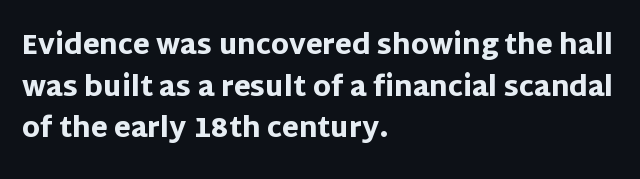
{"italic": "no", "bold": "yes", "underline": "no", "align": "left", "line_spacing": "normal", "line_spacing_ratio": 1.54, "letter_spacing": "normal", "letter_spacing_em": 0.0, "glyph_px": 27}
